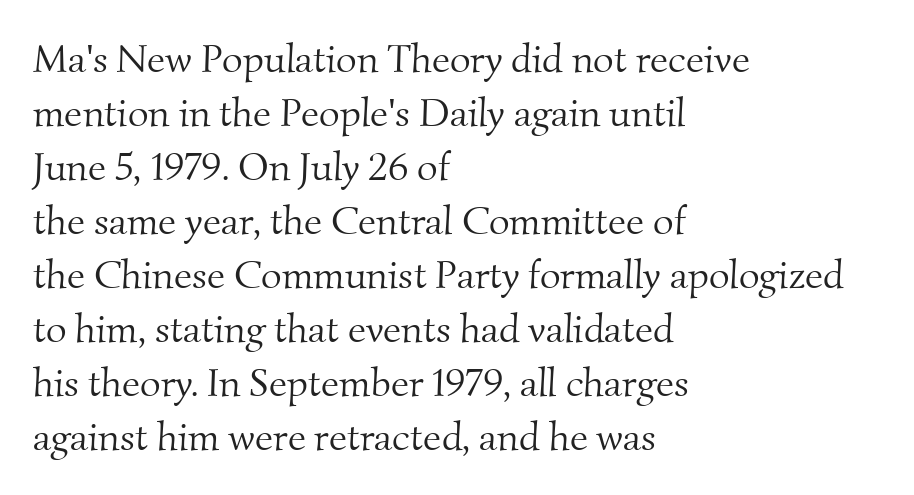
{"serif": "yes", "bold": "no", "weight": "light", "width": "normal", "stroke_contrast": "medium", "x_height": "small", "monospaced": "no", "underline": "no", "align": "left", "line_spacing": "normal", "line_spacing_ratio": 1.35, "letter_spacing": "normal", "letter_spacing_em": 0.0, "glyph_px": 40}
